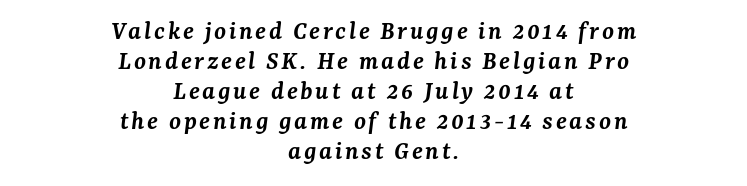
The glyphs have the mass of a demibold cut, below bold. Interline gaps are noticeably narrow in this sample. Does the lettering tilt? It does — this is italic. Each row of text sits above clean, open space.
